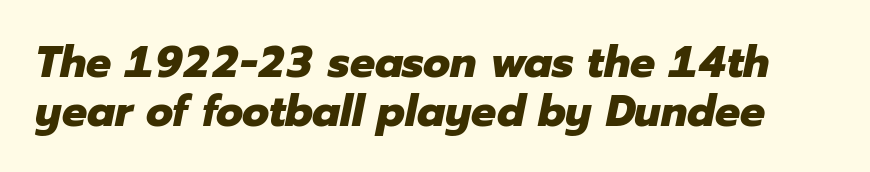
Bare-footed words on every line. These lines keep a tight, regular rhythm from letter to letter. Successive baselines arrive quickly, one right under another. Typesetter's note: full bold, strokes at maximum text heaviness. Looking at the ascenders, they clearly lean. Character widths vary here, with narrow letters taking less room than wide ones.
